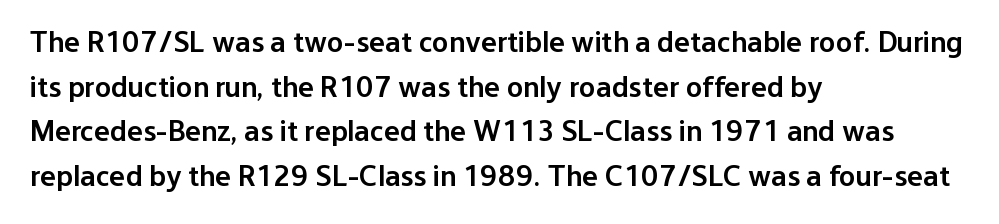
On the weight axis this lands at semibold, roughly 600. This sample keeps an unexceptional amount of space between lines. You could not count columns in this text — the font is proportionally spaced. Words float on clear page, feet unadorned.
